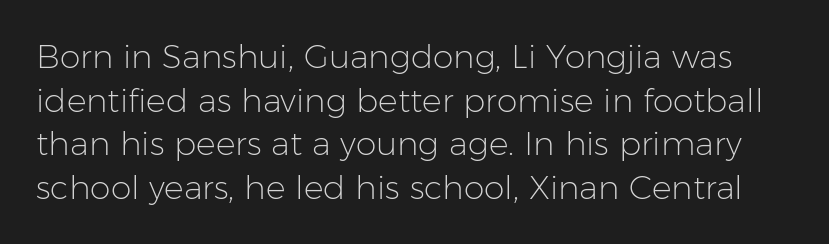
The image shows 33 px light sans-serif type, upright; set normal line spacing (1.32x), normal letter spacing, not underlined; low stroke contrast and a medium x-height.
